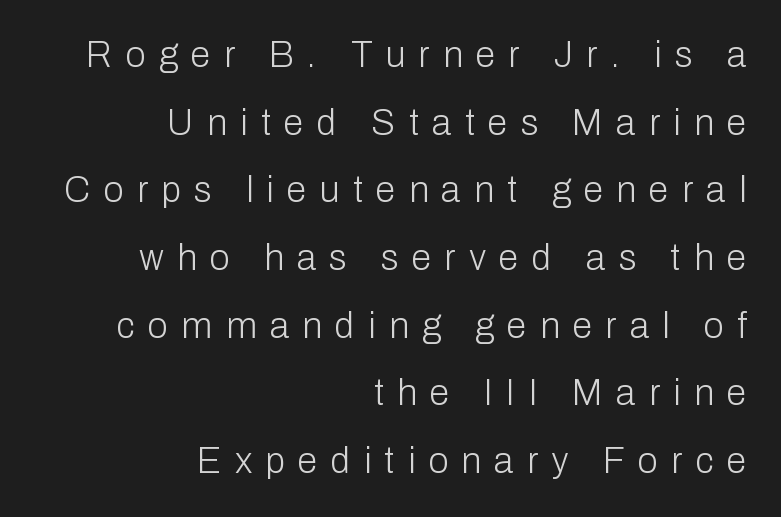
{"serif": "no", "italic": "no", "bold": "no", "weight": "light", "width": "normal", "stroke_contrast": "low", "x_height": "medium", "monospaced": "no", "underline": "no", "align": "right", "line_spacing_ratio": 1.88, "letter_spacing": "wide", "letter_spacing_em": 0.37, "glyph_px": 36}
